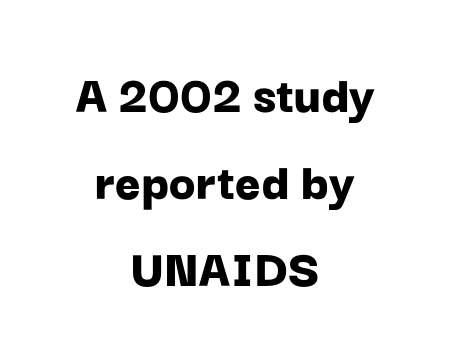
The image shows 55 px bold sans-serif type, upright; set centered, normal line spacing (1.58x), normal letter spacing, not underlined; low stroke contrast and a medium x-height.
